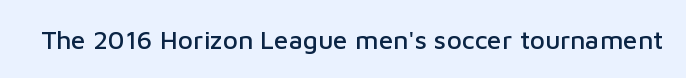
Q: Is the text italic (slanted)? A: No, it is upright.
Q: Is the text underlined? A: No.
Q: Is the spacing between letters normal or unusually wide? A: Normal.
